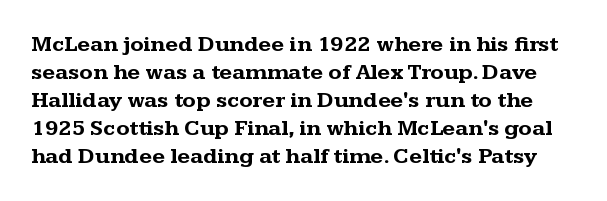
Q: Is the text bold? A: Yes.
Q: Is the text italic (slanted)? A: No, it is upright.
Q: Is the text underlined? A: No.
Q: Is the spacing between letters normal or unusually wide? A: Normal.
Q: Is the spacing between lines tight, normal or loose? A: Normal.
